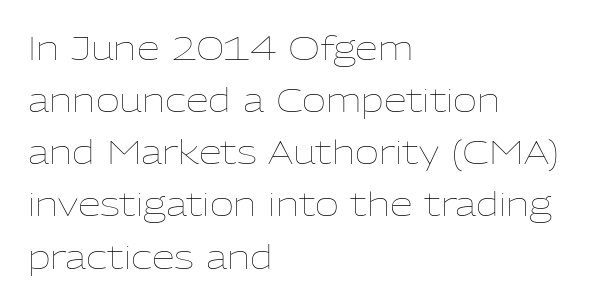
The gaps between neighbouring characters are ordinary and unremarkable. Horizontal alignment here is leftward, the default for most running prose. Is this a fixed-width face? No — the glyphs have proportional, varying widths. The foot of each line stays bare and open.
